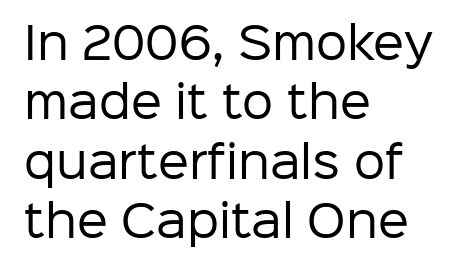
{"serif": "no", "italic": "no", "bold": "no", "weight": "regular", "width": "normal", "stroke_contrast": "low", "x_height": "medium", "monospaced": "no", "underline": "no", "align": "left", "line_spacing": "normal", "line_spacing_ratio": 1.35, "letter_spacing": "normal", "letter_spacing_em": 0.0, "glyph_px": 44}
